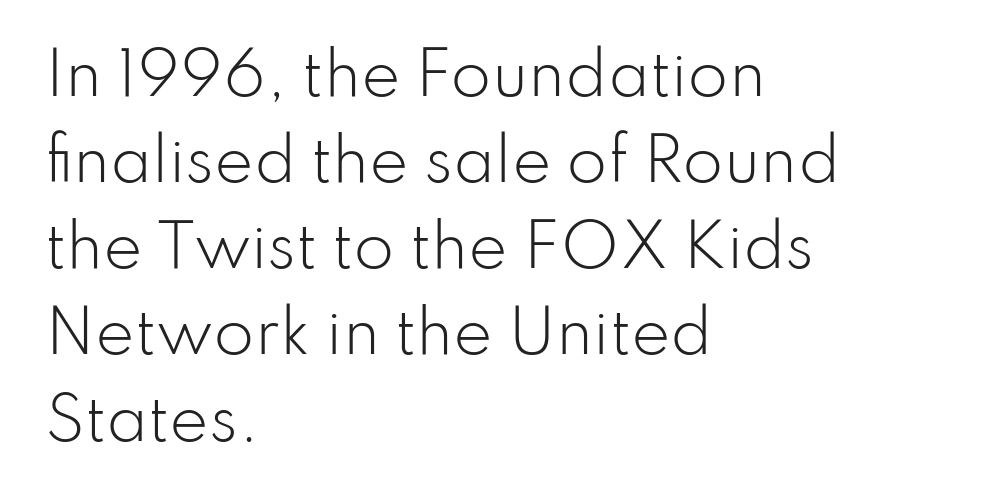
Stems here are at most as thick as an everyday book face. Layout note: lines flush left. A typesetter would call this proportional, since set widths differ per character. Does the leading feel generous? No, just average. Nothing sits at the stroke ends, so this counts as sans-serif.
